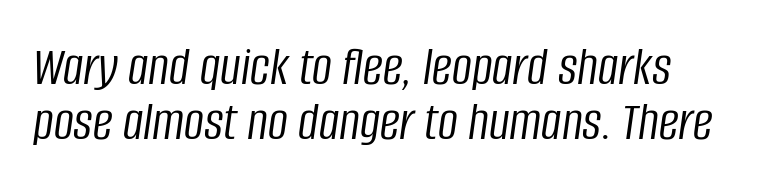
This sample trades vertical openness for compactness between lines. Observe the ordinary spacing: letters are neighbours, not strangers. The area under the type is left untouched. Compared with ordinary roman type, these characters are visibly tilted.
